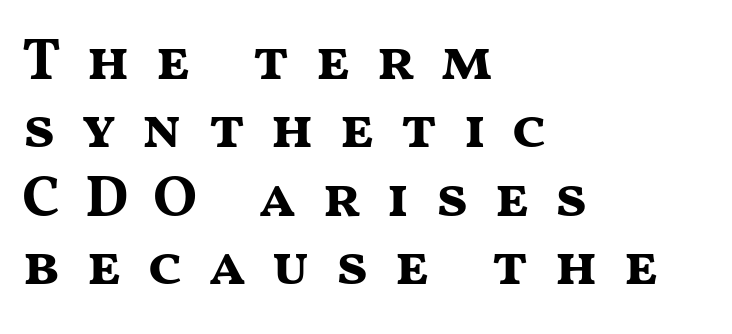
{"serif": "no", "italic": "no", "bold": "yes", "weight": "bold", "width": "wide", "stroke_contrast": "medium", "x_height": "medium", "monospaced": "no", "underline": "no", "align": "left", "line_spacing_ratio": 1.16, "letter_spacing": "wide", "letter_spacing_em": 0.42, "glyph_px": 59}
